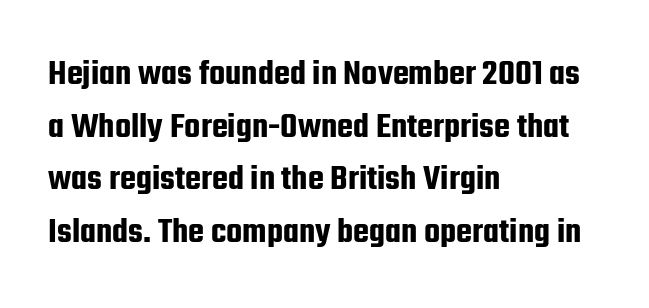
The image shows 37 px condensed sans-serif type, upright; set left-aligned, normal line spacing (1.42x), normal letter spacing, not underlined; low stroke contrast and a medium x-height.
